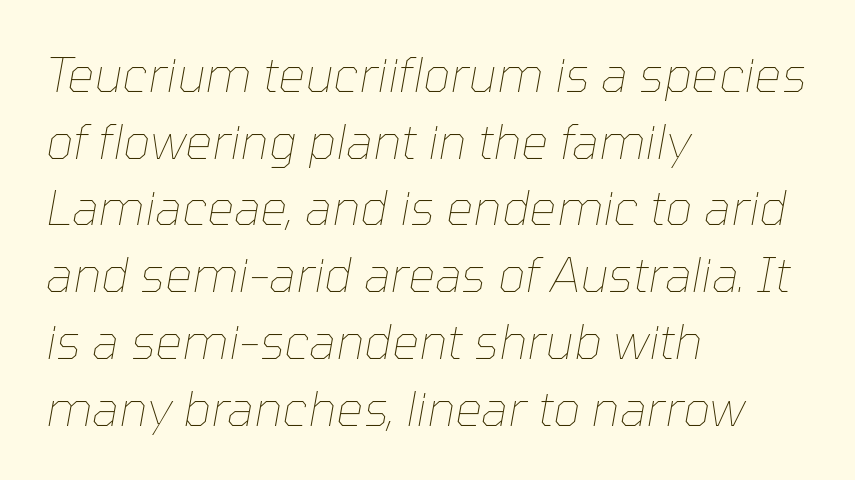
The image shows 48 px thin type, italic (leaning right); set left-aligned, normal line spacing (1.39x), normal letter spacing, not underlined; low stroke contrast and a medium x-height.
